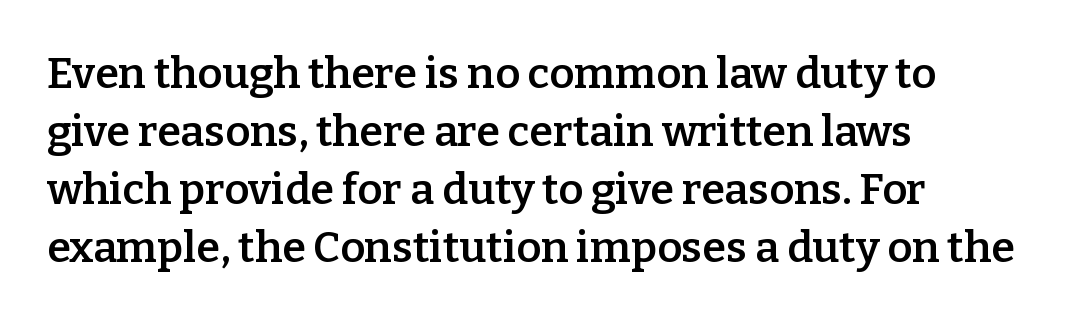
Each letter keeps its own natural width here, so spacing adapts to shape. Plain, unruled lines of type. This rendering uses left alignment, leaving the right contour irregular. Inter-character spacing is left at the font's built-in metrics.
